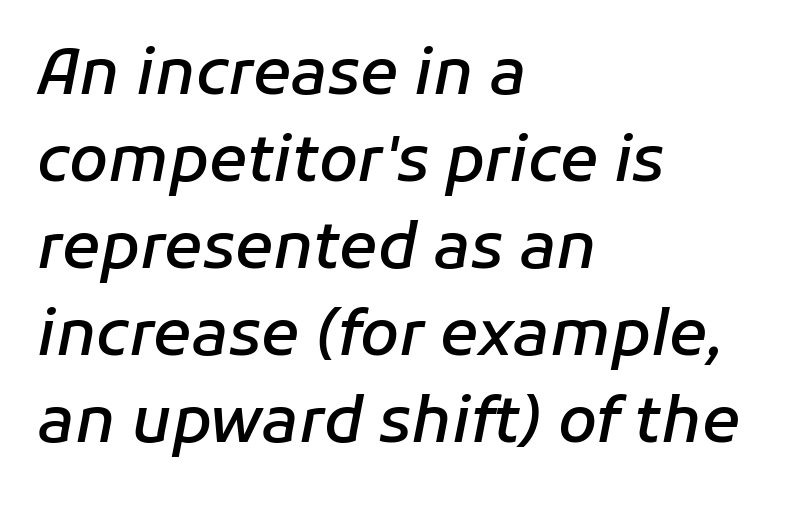
Q: Is the text bold? A: Semi-bold.
Q: Is the text italic (slanted)? A: Yes, it leans right by about 11 degrees.
Q: Is the text underlined? A: No.
Q: How is the paragraph aligned? A: Left-aligned.
Q: Is the spacing between letters normal or unusually wide? A: Normal.
Q: Is the spacing between lines tight, normal or loose? A: Normal.
Q: Width (condensed, normal, or wide)? A: Normal.
Q: Stroke contrast? A: Low.
Q: x-height? A: Medium.
Q: Monospaced? A: No.
